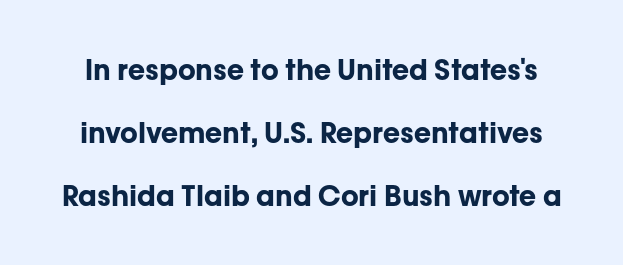
Q: Is the text bold? A: Yes.
Q: Is the text italic (slanted)? A: No, it is upright.
Q: Is the typeface a serif or a sans-serif typeface? A: Sans-serif.
Q: Is the text underlined? A: No.
Q: Is the spacing between letters normal or unusually wide? A: Normal.
Q: Is the spacing between lines tight, normal or loose? A: Loose.
Q: Width (condensed, normal, or wide)? A: Normal.
Q: Stroke contrast? A: Low.
Q: x-height? A: Medium.
Q: Monospaced? A: No.
